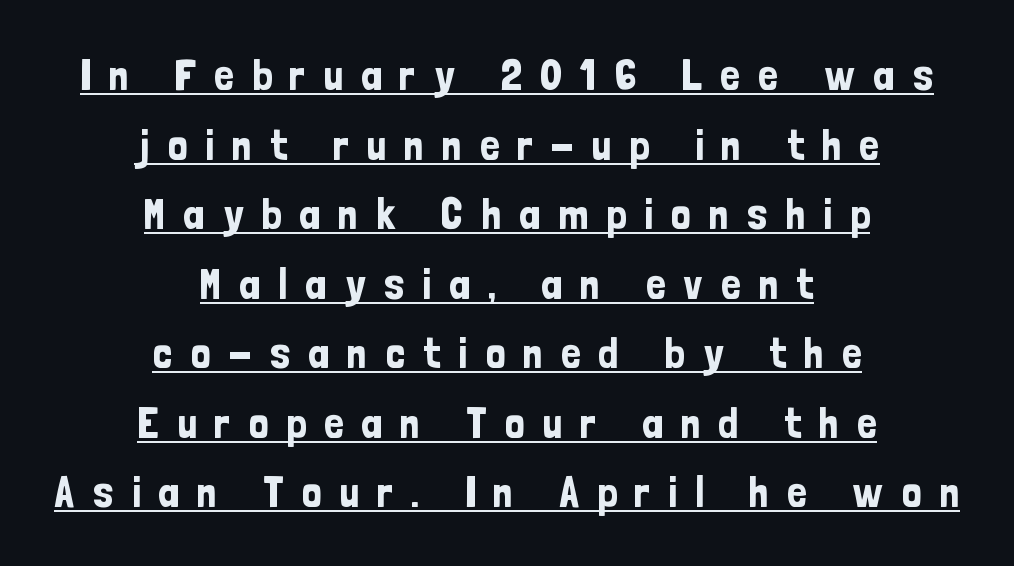
Q: Is the text italic (slanted)? A: No, it is upright.
Q: Is the typeface a serif or a sans-serif typeface? A: Sans-serif.
Q: Is the text underlined? A: Yes.
Q: How is the paragraph aligned? A: Centered.
Q: Is the spacing between letters normal or unusually wide? A: Unusually wide.
Q: Is the spacing between lines tight, normal or loose? A: Normal.
Q: Width (condensed, normal, or wide)? A: Condensed.
Q: Stroke contrast? A: Low.
Q: x-height? A: Medium.
Q: Monospaced? A: No.
